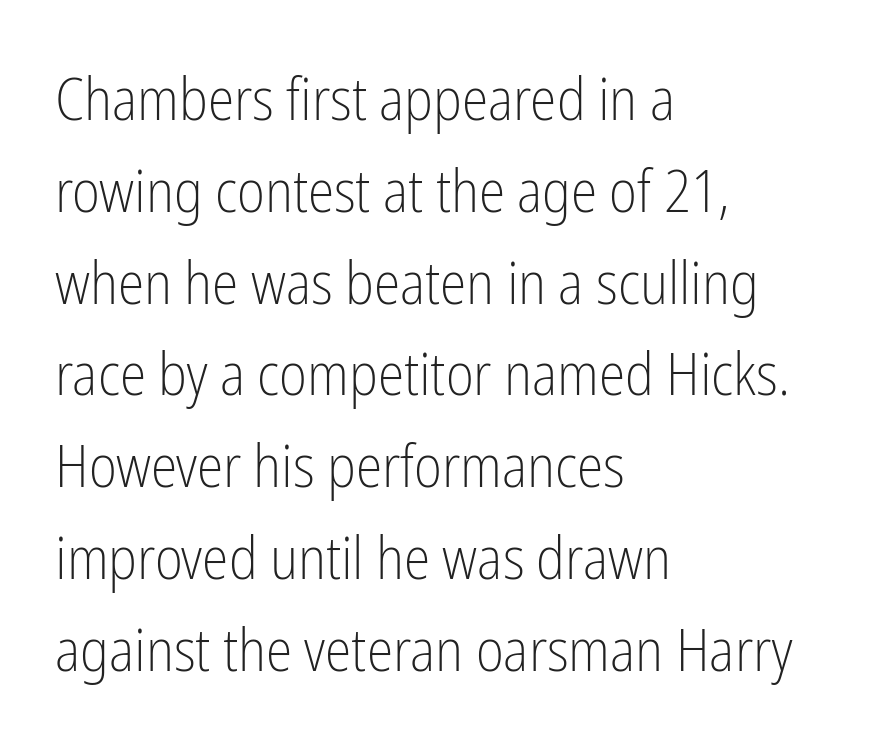
Spacing verdict: proportional, widths tailored to each character. The vertical gap from one line to the next is medium. These lines stack with their left ends in a neat column. The lettering holds an erect, upright posture throughout. Note: no serifs on the glyphs. Words float on clear page, feet unadorned.
